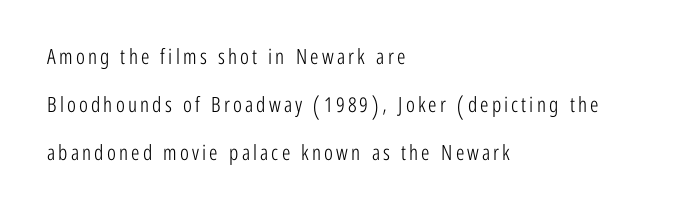
{"italic": "no", "bold": "no", "underline": "no", "align": "left", "line_spacing": "loose", "line_spacing_ratio": 2.28, "glyph_px": 21}
